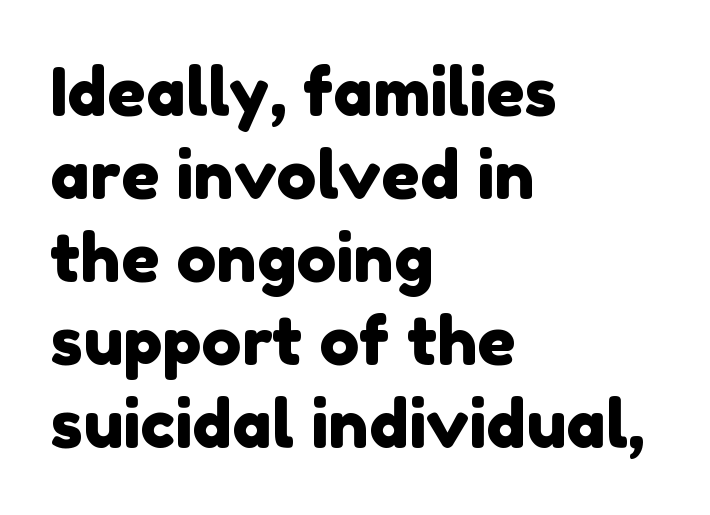
Q: Is the typeface a serif or a sans-serif typeface? A: Sans-serif.
Q: Is the text underlined? A: No.
Q: How is the paragraph aligned? A: Left-aligned.
Q: Is the spacing between letters normal or unusually wide? A: Normal.
Q: Width (condensed, normal, or wide)? A: Normal.
Q: Stroke contrast? A: Low.
Q: x-height? A: Medium.
Q: Monospaced? A: No.
